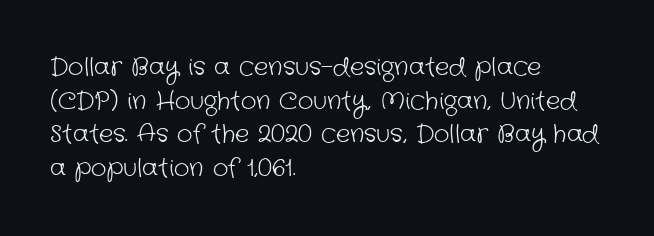
Q: Is the text bold? A: No.
Q: Is the text underlined? A: No.
Q: How is the paragraph aligned? A: Left-aligned.
Q: Is the spacing between letters normal or unusually wide? A: Normal.
Q: Is the spacing between lines tight, normal or loose? A: Normal.
